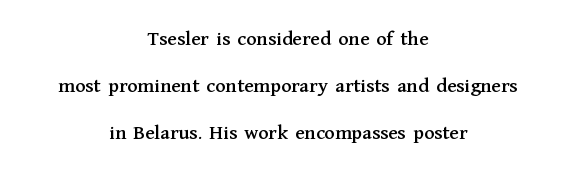
The image shows 21 px text type, upright; set centered, loose line spacing (2.23x), normal letter spacing, not underlined.
